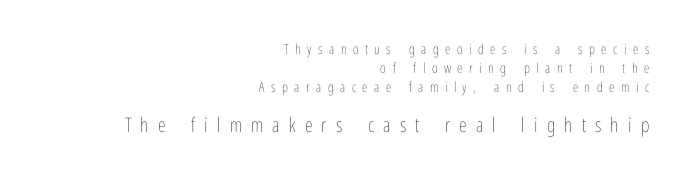
This block has exactly the height ordinary leading produces. Top chunk: small. Bottom chunk: large. The axis of the letterforms is exactly vertical. Alignment: flush right.
